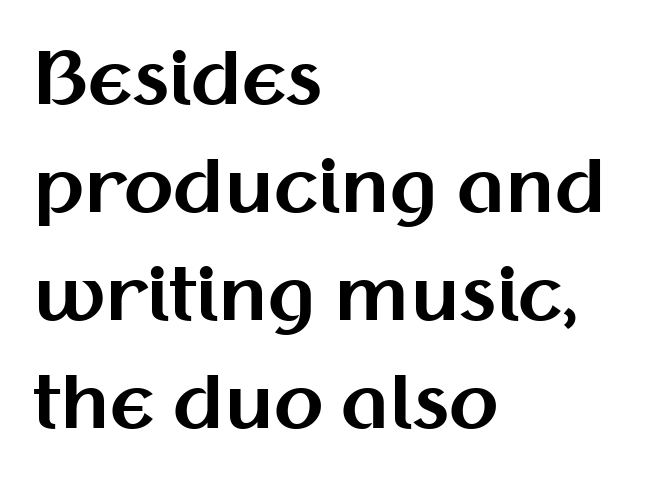
{"serif": "no", "italic": "no", "bold": "yes", "weight": "bold", "width": "normal", "stroke_contrast": "medium", "x_height": "medium", "monospaced": "no", "underline": "no", "align": "left", "line_spacing": "normal", "line_spacing_ratio": 1.5, "letter_spacing": "normal", "letter_spacing_em": 0.0, "glyph_px": 72}
